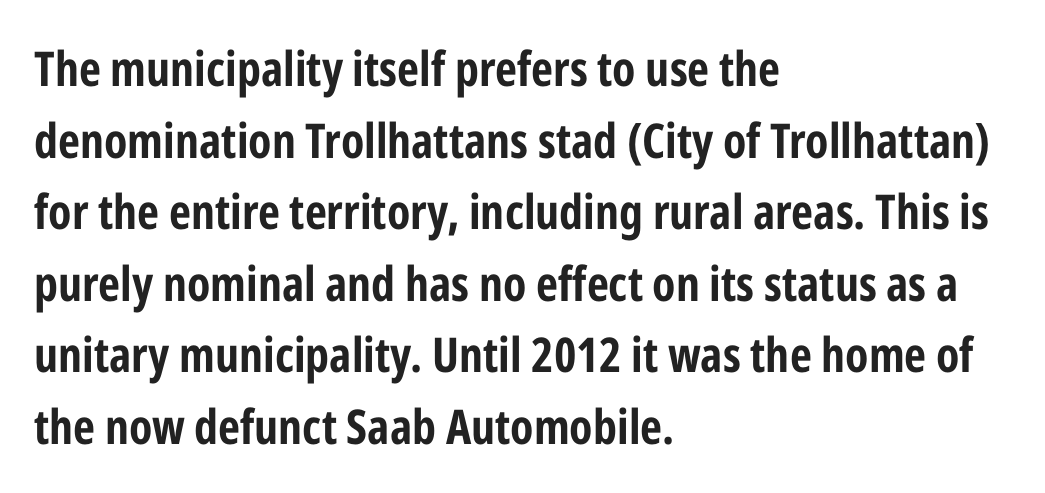
Q: Is the text bold? A: Yes.
Q: Is the text italic (slanted)? A: No, it is upright.
Q: Is the typeface a serif or a sans-serif typeface? A: Sans-serif.
Q: Is the text underlined? A: No.
Q: How is the paragraph aligned? A: Left-aligned.
Q: Is the spacing between letters normal or unusually wide? A: Normal.
Q: Is the spacing between lines tight, normal or loose? A: Normal.
Q: Width (condensed, normal, or wide)? A: Condensed.
Q: Stroke contrast? A: Low.
Q: x-height? A: Medium.
Q: Monospaced? A: No.
